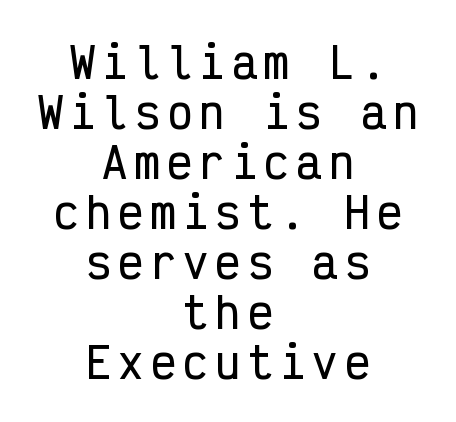
The glyphs are unaccompanied by any horizontal stroke below them. This rendering employs a face without finishing strokes, i.e., a sans-serif. These lines stack symmetrically, like a column narrowing and widening about its center. A typesetter would call this monospace, since all characters share one set width. Every character sits straight up, as roman type does.
